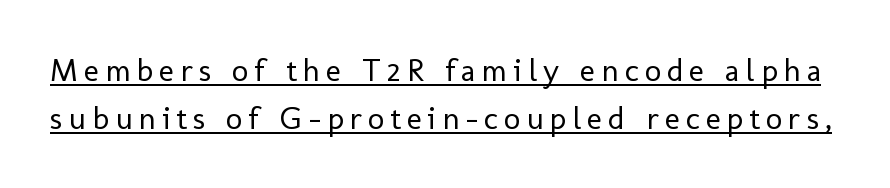
Q: Is the text bold? A: No.
Q: Is the text italic (slanted)? A: No, it is upright.
Q: Is the typeface a serif or a sans-serif typeface? A: Sans-serif.
Q: Is the text underlined? A: Yes.
Q: Is the spacing between lines tight, normal or loose? A: Normal.
Q: Width (condensed, normal, or wide)? A: Normal.
Q: Stroke contrast? A: Low.
Q: x-height? A: Medium.
Q: Monospaced? A: No.
